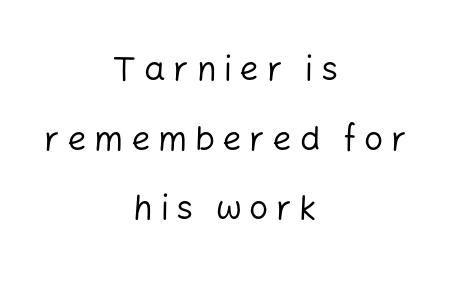
Q: Is the text bold? A: No.
Q: Is the text italic (slanted)? A: No, it is upright.
Q: Is the typeface a serif or a sans-serif typeface? A: Sans-serif.
Q: Is the text underlined? A: No.
Q: How is the paragraph aligned? A: Centered.
Q: Is the spacing between letters normal or unusually wide? A: Unusually wide.
Q: Is the spacing between lines tight, normal or loose? A: Loose.
Q: Width (condensed, normal, or wide)? A: Normal.
Q: Stroke contrast? A: Low.
Q: x-height? A: Medium.
Q: Monospaced? A: No.
